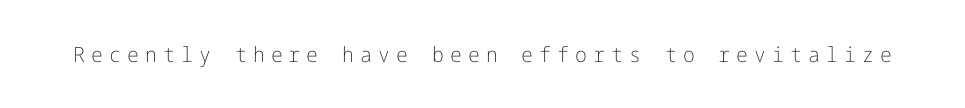
Q: Is the text bold? A: No.
Q: Is the text italic (slanted)? A: No, it is upright.
Q: Is the text underlined? A: No.
Q: Is the spacing between letters normal or unusually wide? A: Unusually wide.
